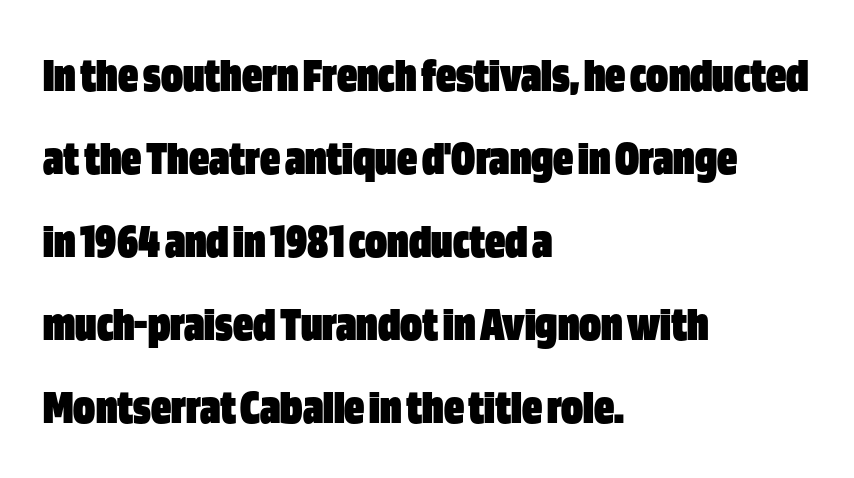
The image shows 50 px heavy, condensed sans-serif type, upright; set left-aligned, normal line spacing (1.66x), normal letter spacing, not underlined; low stroke contrast and a large x-height.
